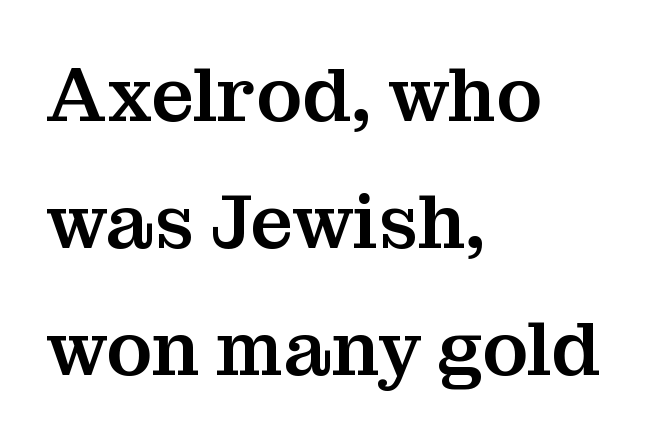
The image shows 76 px serif type, upright; set left-aligned, normal line spacing (1.67x), normal letter spacing, not underlined; medium stroke contrast and a medium x-height.
